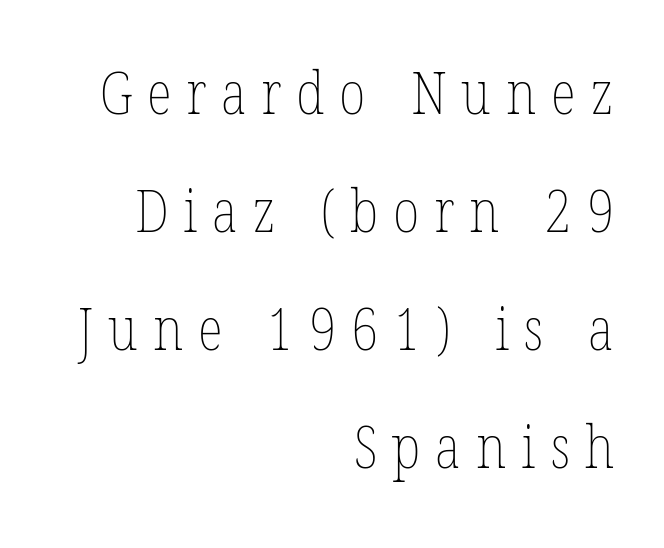
{"italic": "no", "bold": "no", "weight": "thin", "width": "condensed", "stroke_contrast": "low", "x_height": "medium", "monospaced": "no", "underline": "no", "align": "right", "line_spacing": "loose", "line_spacing_ratio": 2.0, "letter_spacing": "wide", "letter_spacing_em": 0.25, "glyph_px": 59}
